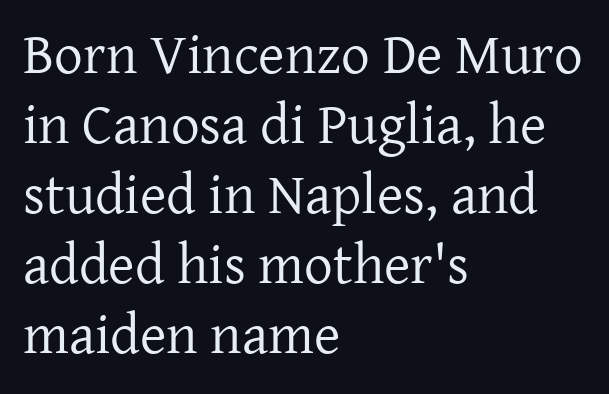
The image shows 57 px regular-weight serif type, upright; set left-aligned, line spacing 1.23x, normal letter spacing, not underlined; low stroke contrast and a medium x-height.
